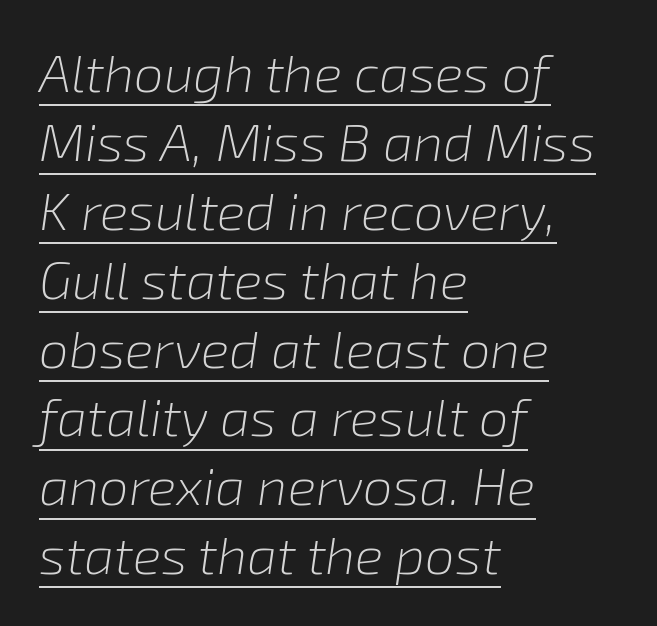
{"italic": "yes", "lean": "right", "slant_degrees": 8, "bold": "no", "weight": "light", "width": "normal", "stroke_contrast": "low", "x_height": "medium", "monospaced": "no", "underline": "yes", "align": "left", "line_spacing": "normal", "line_spacing_ratio": 1.3, "letter_spacing": "normal", "letter_spacing_em": 0.0, "glyph_px": 53}
